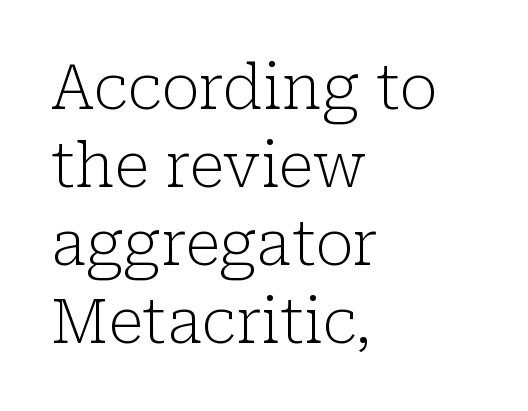
Q: Is the text bold? A: No.
Q: Is the text italic (slanted)? A: No, it is upright.
Q: Is the typeface a serif or a sans-serif typeface? A: Serif.
Q: Is the text underlined? A: No.
Q: How is the paragraph aligned? A: Left-aligned.
Q: Is the spacing between letters normal or unusually wide? A: Normal.
Q: Is the spacing between lines tight, normal or loose? A: Normal.
Q: Width (condensed, normal, or wide)? A: Normal.
Q: Stroke contrast? A: Low.
Q: x-height? A: Medium.
Q: Monospaced? A: No.
